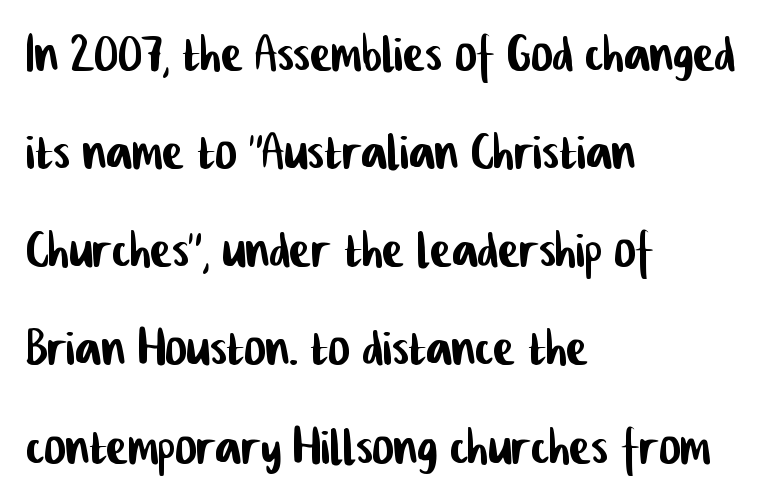
The image shows 65 px condensed sans-serif type; set left-aligned, normal line spacing (1.51x), normal letter spacing, not underlined; low stroke contrast and a medium x-height.
